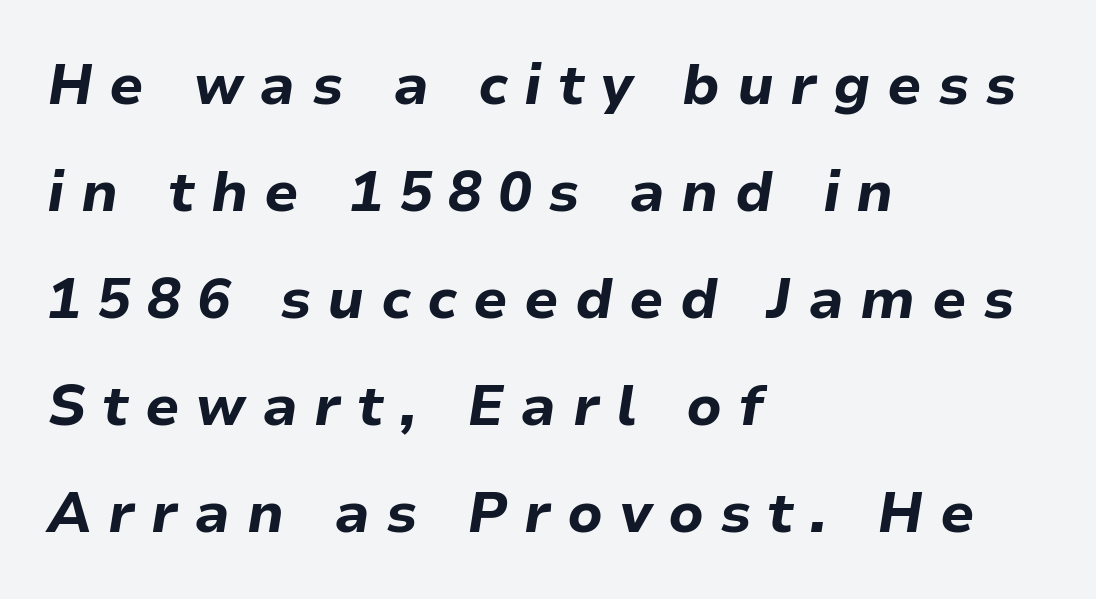
Q: Is the text bold? A: Yes.
Q: Is the text italic (slanted)? A: Yes, it leans right by about 9 degrees.
Q: Is the text underlined? A: No.
Q: How is the paragraph aligned? A: Left-aligned.
Q: Is the spacing between letters normal or unusually wide? A: Unusually wide.
Q: Is the spacing between lines tight, normal or loose? A: Loose.
Q: Width (condensed, normal, or wide)? A: Normal.
Q: Stroke contrast? A: Low.
Q: x-height? A: Medium.
Q: Monospaced? A: No.
